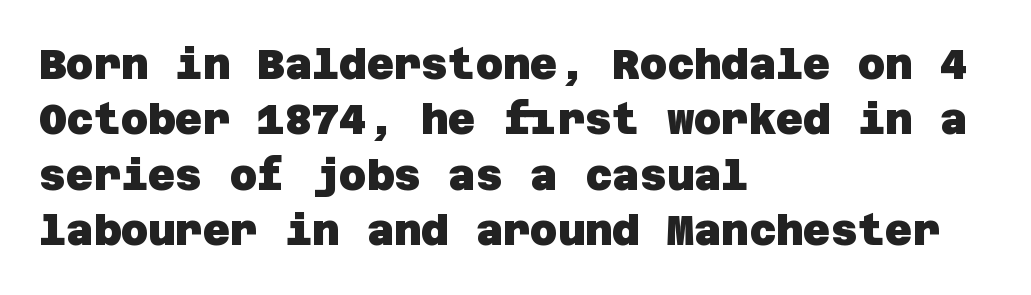
The image shows 42 px heavy sans-serif type; set left-aligned, normal line spacing (1.32x), normal letter spacing, not underlined; low stroke contrast and a large x-height.
